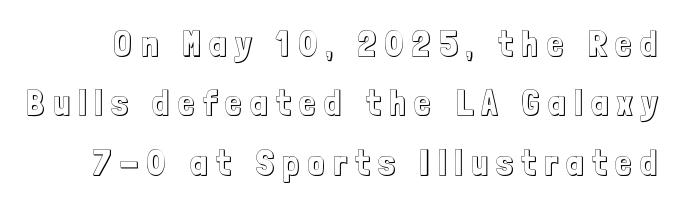
Anything drawn beneath the words? Only blank space. Summary of vertical rhythm: regular, with standard interline spacing. Characters follow at a spacing far wider than the type designer built in. When letters stand straight like this, we call the style roman or upright. Is this a fixed-width face? No — the glyphs have proportional, varying widths.
